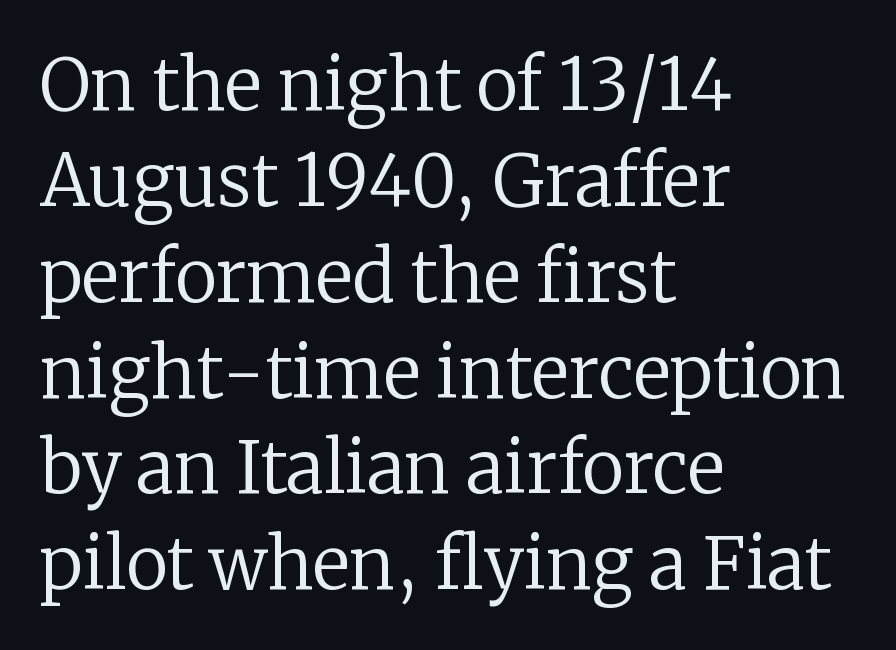
{"serif": "yes", "italic": "no", "bold": "no", "weight": "regular", "width": "normal", "stroke_contrast": "low", "x_height": "medium", "monospaced": "no", "underline": "no", "align": "left", "line_spacing": "normal", "line_spacing_ratio": 1.35, "letter_spacing": "normal", "letter_spacing_em": 0.0, "glyph_px": 71}
